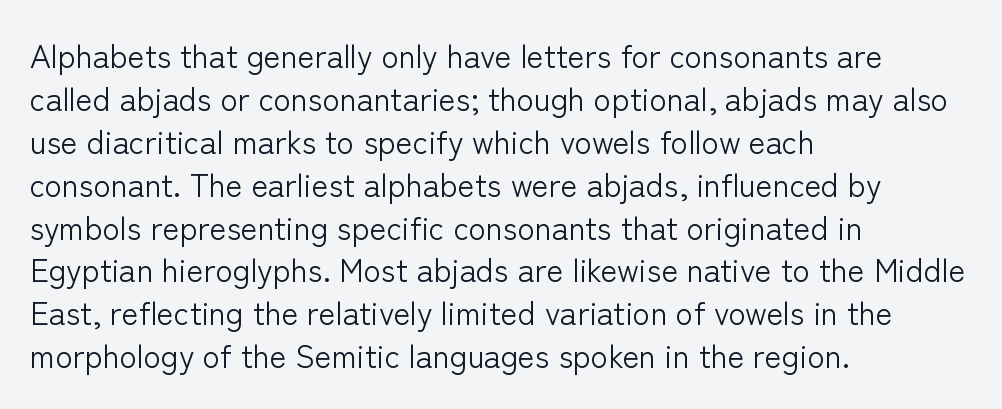
It's the straight-up-and-down kind of type. The rows are spaced the way most documents space them. The typesetter chose a ragged-right arrangement here. The space beneath each line is pristine and unruled. Words appear dense and cohesive because spacing is normal. Check where the strokes stop: nothing finishes them off — pure sans.
